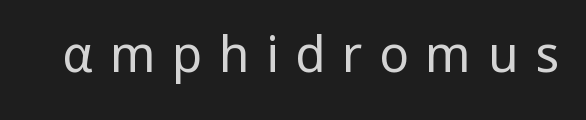
Loose tracking; the words dissolve into strings of separated letters. The passage shown is not underscored anywhere. These glyphs show unthickened strokes, regular width or finer. Character widths vary here, with narrow letters taking less room than wide ones.
